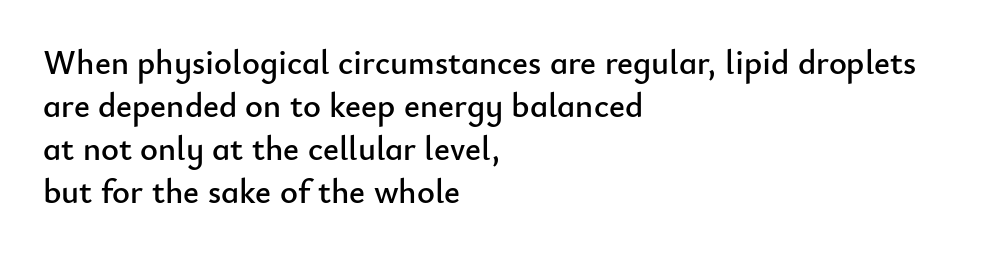
The passage is arranged the way most books set body copy — flush left. This rendering leaves character spacing at its baseline value. Underline: absent. In terms of leading, this rendering sits right in the middle. These lines are composed in type without serifs. Spacing verdict: proportional, widths tailored to each character.
